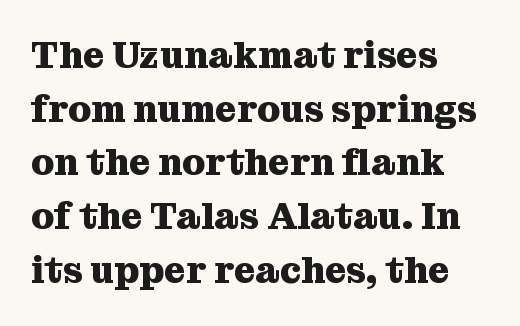
{"serif": "yes", "italic": "no", "bold": "yes", "weight": "heavy", "width": "normal", "stroke_contrast": "medium", "x_height": "medium", "monospaced": "no", "underline": "no", "align": "left", "line_spacing": "normal", "line_spacing_ratio": 1.45, "letter_spacing": "normal", "letter_spacing_em": 0.0, "glyph_px": 37}
